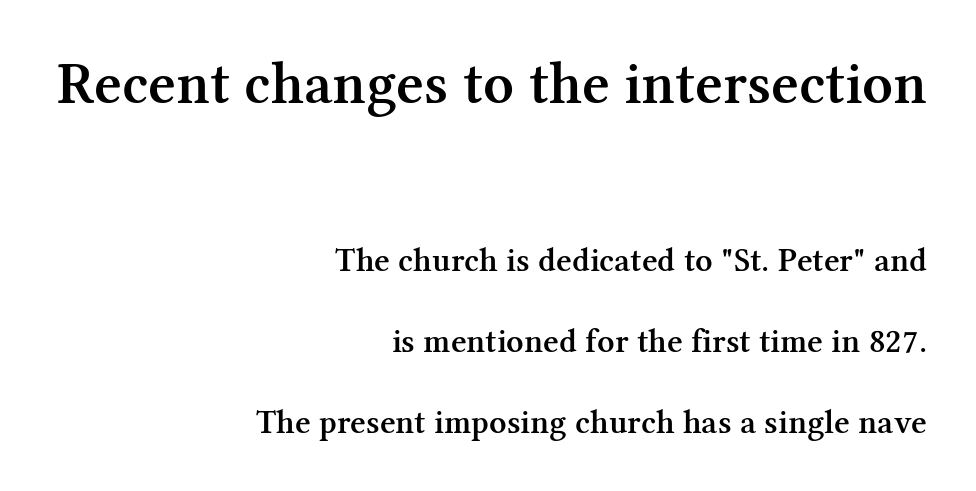
The image shows 60 px semibold serif type, upright; set right-aligned, loose line spacing (2.38x), normal letter spacing, not underlined; the first (top) block is 1.76x larger; medium stroke contrast and a medium x-height.
